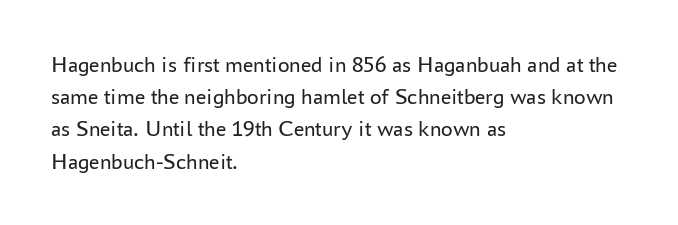
Q: Is the text bold? A: No.
Q: Is the text italic (slanted)? A: No, it is upright.
Q: Is the text underlined? A: No.
Q: How is the paragraph aligned? A: Left-aligned.
Q: Is the spacing between letters normal or unusually wide? A: Normal.
Q: Is the spacing between lines tight, normal or loose? A: Normal.
